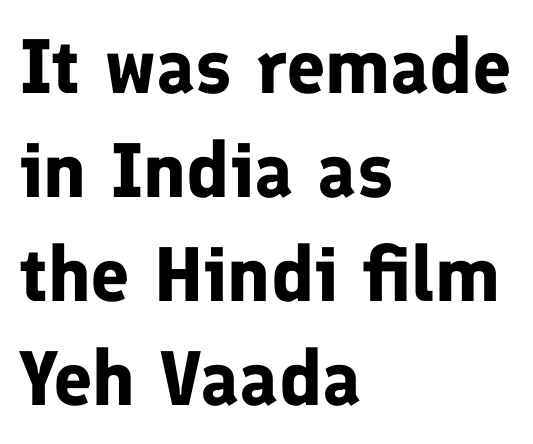
The image shows 77 px bold sans-serif type, upright; set left-aligned, normal line spacing (1.35x), normal letter spacing, not underlined; low stroke contrast and a medium x-height.
